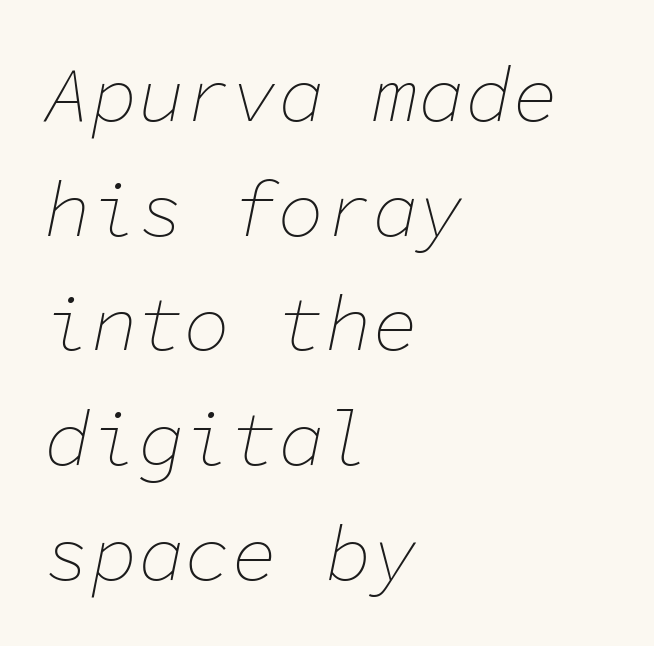
The image shows 78 px thin type, italic (leaning right), monospaced; set left-aligned, normal line spacing (1.47x), normal letter spacing, not underlined; low stroke contrast and a medium x-height.
